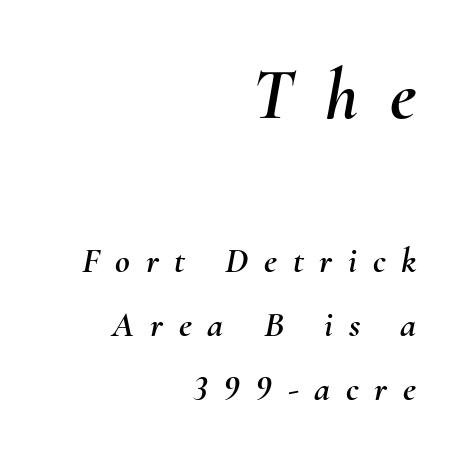
Q: Is the text italic (slanted)? A: Yes, it leans right by about 10 degrees.
Q: Is the text underlined? A: No.
Q: How is the paragraph aligned? A: Right-aligned.
Q: Is the spacing between letters normal or unusually wide? A: Unusually wide.
Q: Which block of text is set in a larger size, the first (top) or the second (bottom)? A: The first (top) one.
Q: Width (condensed, normal, or wide)? A: Normal.
Q: Stroke contrast? A: Medium.
Q: x-height? A: Small.
Q: Monospaced? A: No.
